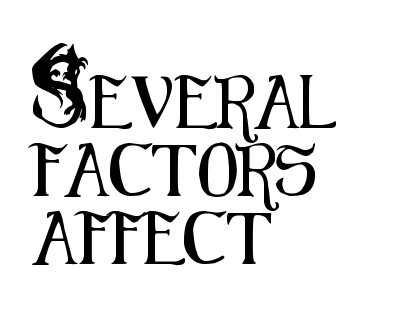
The image shows 53 px condensed sans-serif type, upright; set left-aligned, normal line spacing (1.28x), normal letter spacing, not underlined; medium stroke contrast and a small x-height.
